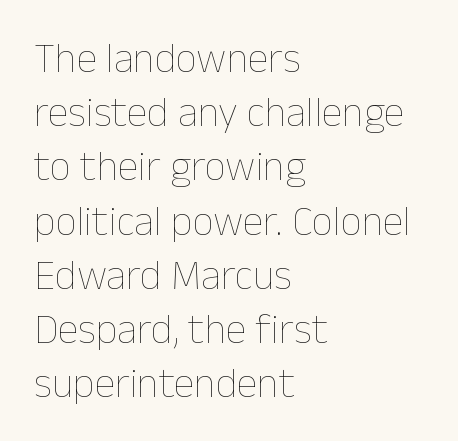
The image shows 42 px thin type, upright; set left-aligned, normal line spacing (1.29x), normal letter spacing, not underlined; low stroke contrast and a medium x-height.
